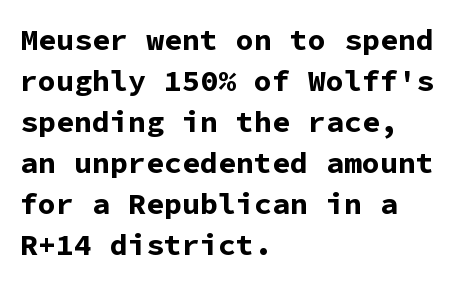
{"serif": "no", "italic": "no", "bold": "yes", "weight": "bold", "width": "normal", "stroke_contrast": "low", "x_height": "medium", "monospaced": "yes", "underline": "no", "align": "left", "line_spacing": "normal", "line_spacing_ratio": 1.37, "letter_spacing": "normal", "letter_spacing_em": 0.0, "glyph_px": 30}
